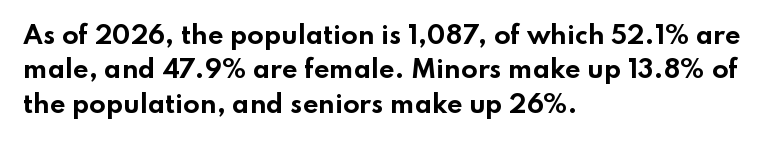
Q: Is the text bold? A: Yes.
Q: Is the text italic (slanted)? A: No, it is upright.
Q: Is the text underlined? A: No.
Q: How is the paragraph aligned? A: Left-aligned.
Q: Is the spacing between letters normal or unusually wide? A: Normal.
Q: Is the spacing between lines tight, normal or loose? A: Normal.
